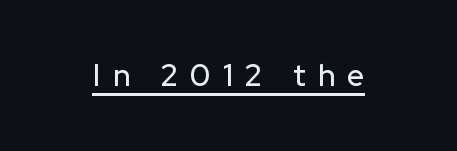
The face used here is proportionally spaced, like ordinary book or web type. What kind of face is this? One without serifs — a sans. The lettering holds an erect, upright posture throughout. This sample carries an underscore along the baseline area. Letter spacing: wide.
